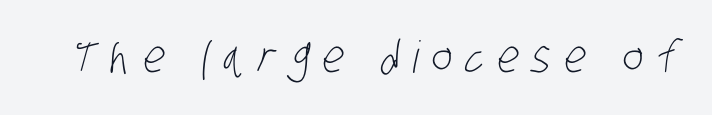
Q: Is the text bold? A: No.
Q: Is the typeface a serif or a sans-serif typeface? A: Sans-serif.
Q: Is the text underlined? A: No.
Q: Is the spacing between letters normal or unusually wide? A: Unusually wide.
Q: Width (condensed, normal, or wide)? A: Condensed.
Q: Stroke contrast? A: Low.
Q: x-height? A: Large.
Q: Monospaced? A: No.
